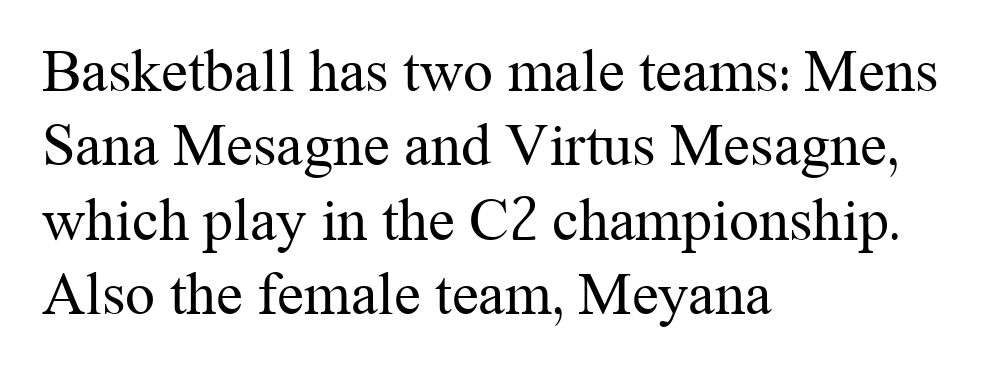
The image shows 60 px regular-weight serif type, upright; set left-aligned, line spacing 1.24x, normal letter spacing, not underlined; medium stroke contrast and a medium x-height.
